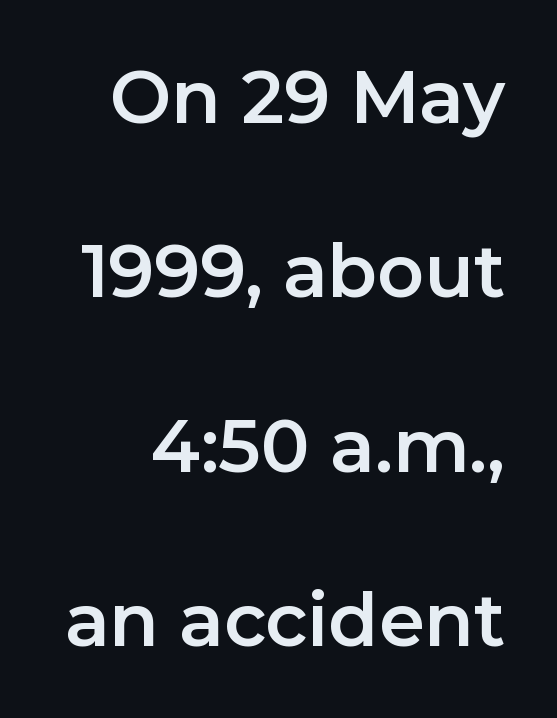
What stands out about the letter spacing? Nothing — it is the standard amount. This rendering features lettering with no underline. Notice the wide empty band between every row — that's loose leading. Observe the absence of serifs on each vertical stroke in this sample. If you drew a line through each stem, it would be perfectly vertical. Varying glyph widths throughout — classic text-font behaviour.
